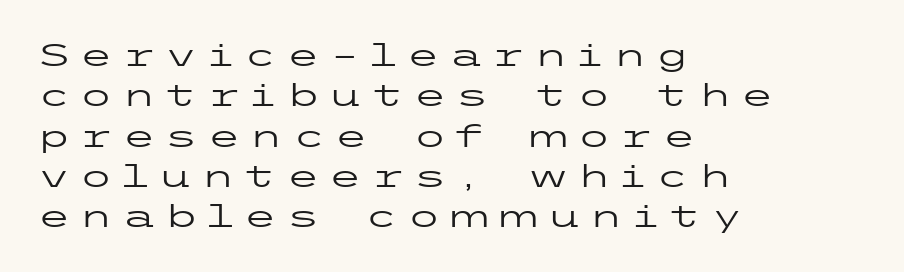
The image shows 31 px regular-weight, wide sans-serif type, upright; set left-aligned, normal line spacing (1.3x), unusually wide letter spacing (+0.27 em), not underlined; low stroke contrast and a medium x-height.
